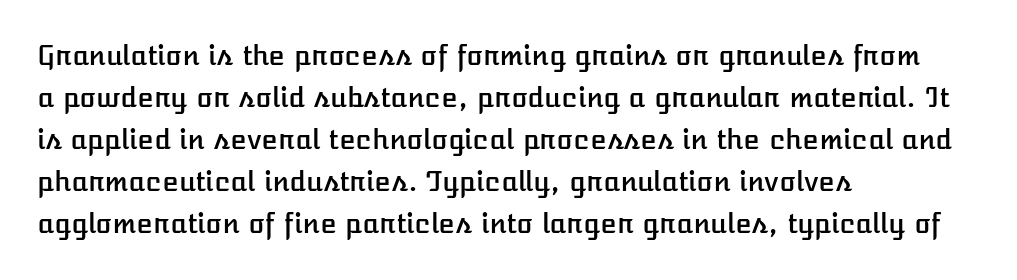
The image shows 27 px text type, upright; set left-aligned, normal line spacing (1.56x), normal letter spacing, not underlined.
